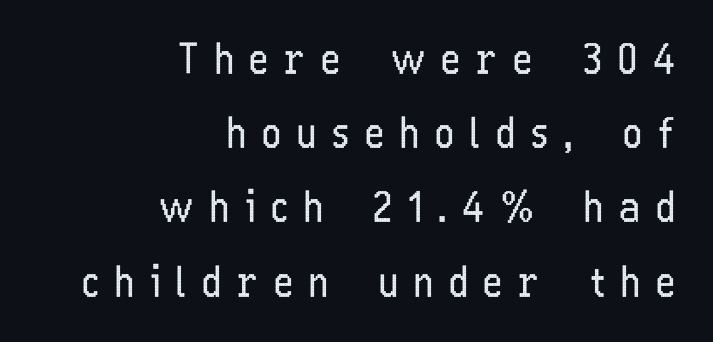
The words here are not underlined. Stroke mass is kept to a normal reading level or below. Nope, not italic — everything's standing straight. The typeface chosen for these lines omits serifs. What stands out about the letter spacing? Its width — letters are far apart.
